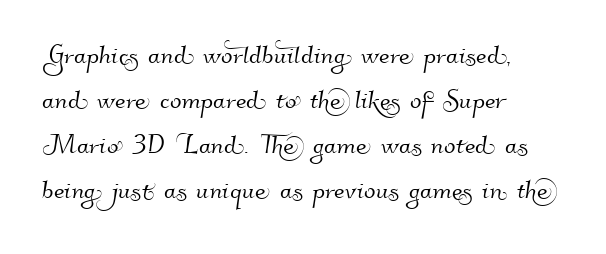
Any mark beneath the type? The region is blank. Letter spacing: default. Spacing verdict: proportional, widths tailored to each character. The rendering uses a moderate line-height, typical for paragraphs. What kind of face is this? One without serifs — a sans.
